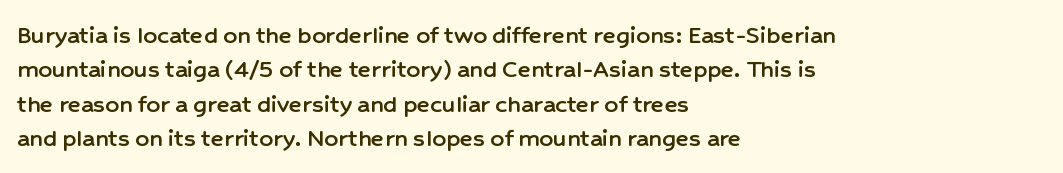
{"italic": "no", "underline": "no", "align": "left", "line_spacing": "normal", "line_spacing_ratio": 1.27, "letter_spacing": "normal", "letter_spacing_em": 0.0, "glyph_px": 27}
